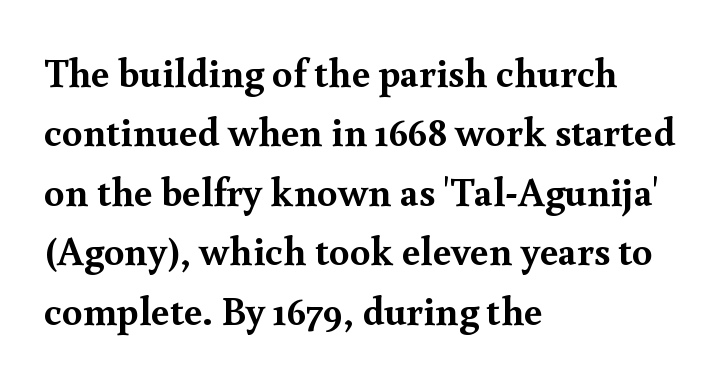
{"serif": "yes", "italic": "no", "bold": "yes", "weight": "semibold", "width": "normal", "x_height": "small", "monospaced": "no", "underline": "no", "align": "left", "line_spacing": "normal", "line_spacing_ratio": 1.45, "letter_spacing": "normal", "letter_spacing_em": 0.0, "glyph_px": 41}
